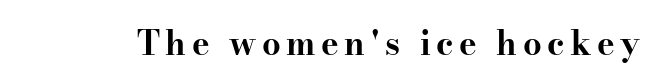
The image shows 33 px bold, wide serif type, upright; set not underlined; high stroke contrast and a small x-height.
